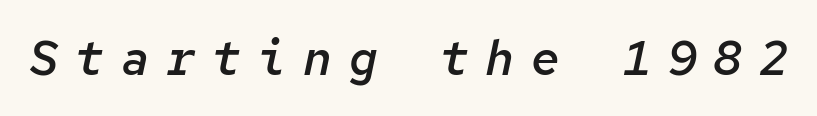
Q: Is the text bold? A: Semi-bold.
Q: Is the text italic (slanted)? A: Yes, it leans right by about 12 degrees.
Q: Is the text underlined? A: No.
Q: Is the spacing between letters normal or unusually wide? A: Unusually wide.
Q: Width (condensed, normal, or wide)? A: Normal.
Q: Stroke contrast? A: Low.
Q: x-height? A: Medium.
Q: Monospaced? A: Yes.
